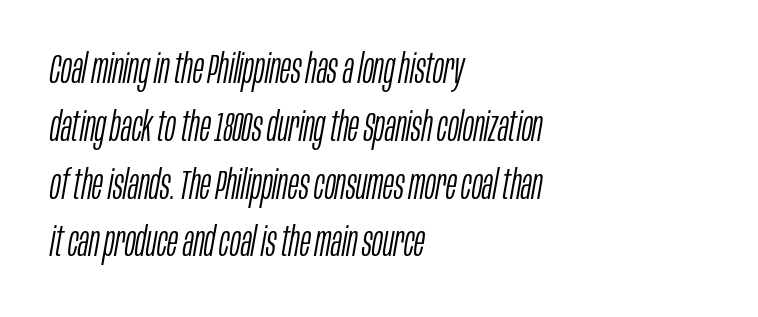
Q: Is the text bold? A: No.
Q: Is the text italic (slanted)? A: Yes, it leans right by about 10 degrees.
Q: Is the text underlined? A: No.
Q: How is the paragraph aligned? A: Left-aligned.
Q: Is the spacing between letters normal or unusually wide? A: Normal.
Q: Is the spacing between lines tight, normal or loose? A: Normal.
Q: Width (condensed, normal, or wide)? A: Condensed.
Q: Stroke contrast? A: Low.
Q: x-height? A: Large.
Q: Monospaced? A: No.
